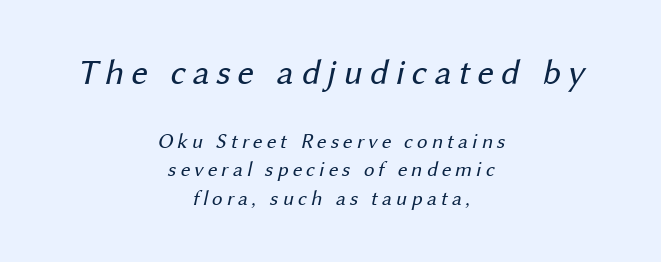
Q: Is the text bold? A: No.
Q: Is the typeface a serif or a sans-serif typeface? A: Sans-serif.
Q: Is the text underlined? A: No.
Q: How is the paragraph aligned? A: Centered.
Q: Is the spacing between lines tight, normal or loose? A: Normal.
Q: Which block of text is set in a larger size, the first (top) or the second (bottom)? A: The first (top) one.
Q: Width (condensed, normal, or wide)? A: Normal.
Q: Stroke contrast? A: Medium.
Q: x-height? A: Medium.
Q: Monospaced? A: No.
